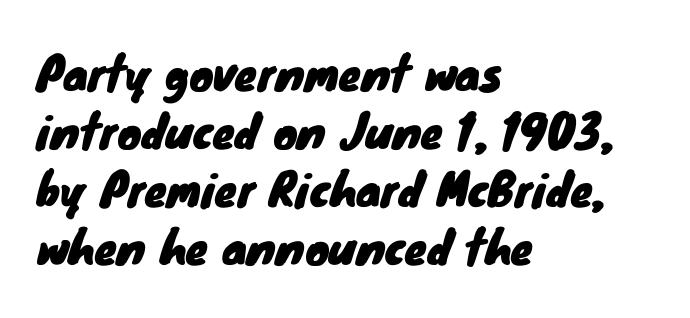
The typesetter chose a ragged-right arrangement here. Character widths vary here, with narrow letters taking less room than wide ones. Observe the absence of serifs on each vertical stroke in this sample. Is there much room between lines? A standard amount, neither cramped nor airy. The rendering keeps characters at their native spacing.
